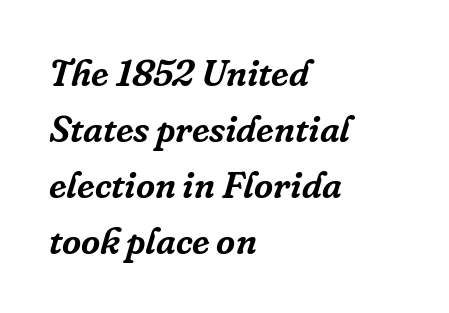
The image shows 37 px serif type, italic (leaning right); set left-aligned, normal line spacing (1.51x), normal letter spacing, not underlined; low stroke contrast and a medium x-height.
